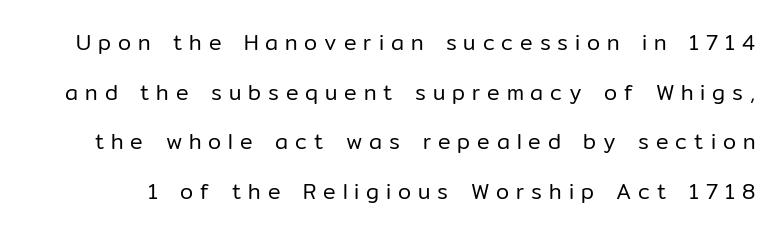
{"italic": "no", "bold": "no", "underline": "no", "line_spacing": "loose", "line_spacing_ratio": 2.36, "letter_spacing": "wide", "letter_spacing_em": 0.33, "glyph_px": 21}
